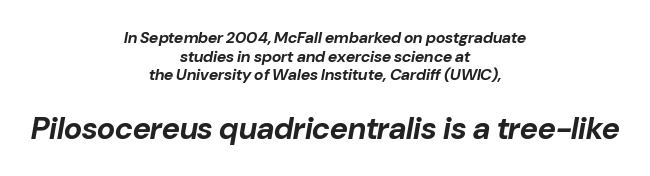
Q: Is the text bold? A: Yes.
Q: Is the text italic (slanted)? A: Yes, it leans right by about 10 degrees.
Q: Is the text underlined? A: No.
Q: How is the paragraph aligned? A: Centered.
Q: Is the spacing between letters normal or unusually wide? A: Normal.
Q: Which block of text is set in a larger size, the first (top) or the second (bottom)? A: The second (bottom) one.
Q: Width (condensed, normal, or wide)? A: Normal.
Q: Stroke contrast? A: Low.
Q: x-height? A: Medium.
Q: Monospaced? A: No.
